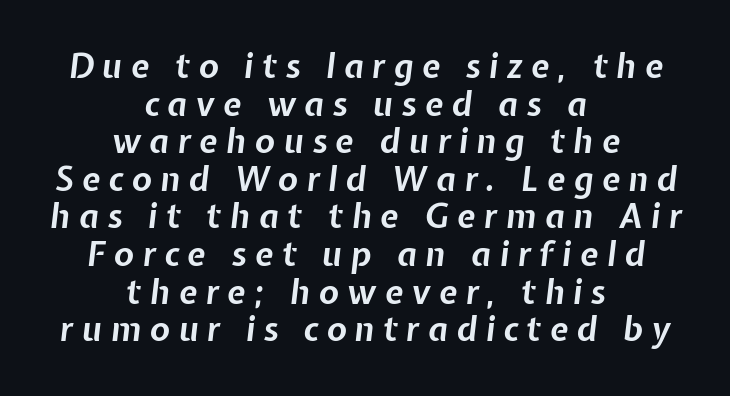
The lines are quadded center. The rendering uses natural spacing where letterforms have individual widths. Descender tails drop into unmarked territory. Characters are canted at an angle relative to the baseline's perpendicular.
